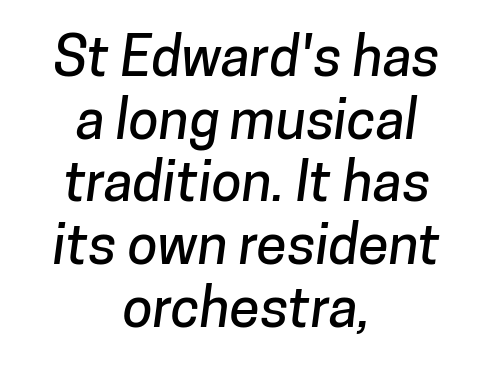
Q: Is the typeface a serif or a sans-serif typeface? A: Sans-serif.
Q: Is the text underlined? A: No.
Q: How is the paragraph aligned? A: Centered.
Q: Is the spacing between letters normal or unusually wide? A: Normal.
Q: Is the spacing between lines tight, normal or loose? A: Tight.
Q: Width (condensed, normal, or wide)? A: Normal.
Q: Stroke contrast? A: Low.
Q: x-height? A: Medium.
Q: Monospaced? A: No.
